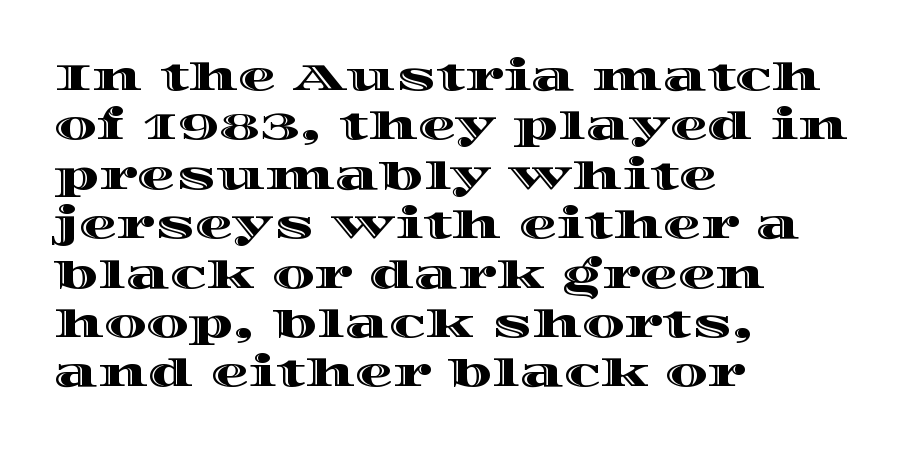
Does the lettering tilt? It doesn't — this is upright. The foot of each line stays bare and open. The passage shown is typed in a proportional face where columns would drift. Caption: standard tracking, unaltered. Reading down the block, your eye returns to a fixed left position each line. The passage shown stacks its lines at a standard gap.
